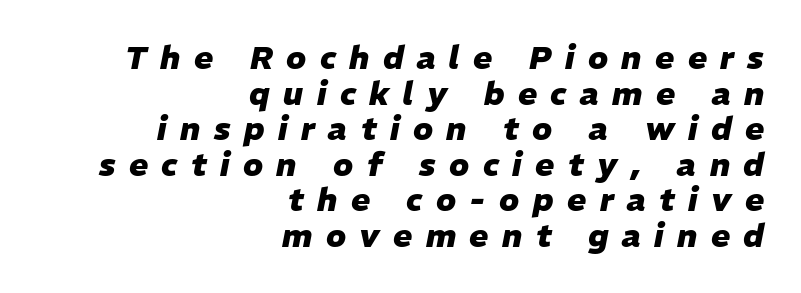
{"italic": "yes", "lean": "right", "slant_degrees": 11, "bold": "yes", "weight": "heavy", "width": "normal", "stroke_contrast": "low", "x_height": "medium", "monospaced": "no", "underline": "no", "align": "right", "line_spacing": "tight", "line_spacing_ratio": 1.11, "letter_spacing": "wide", "letter_spacing_em": 0.42, "glyph_px": 32}
